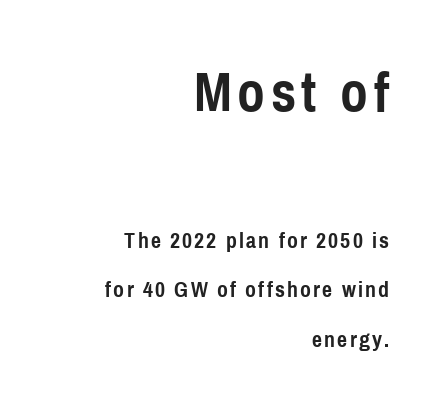
{"serif": "no", "italic": "no", "bold": "yes", "weight": "semibold", "width": "condensed", "x_height": "medium", "monospaced": "no", "underline": "no", "align": "right", "line_spacing": "loose", "line_spacing_ratio": 2.25, "larger_block": "first", "size_ratio": 2.55, "glyph_px": 56}
